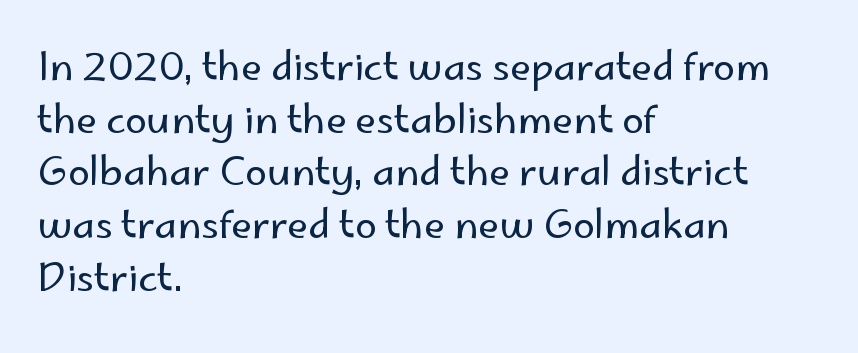
{"serif": "no", "italic": "no", "bold": "no", "weight": "regular", "width": "normal", "stroke_contrast": "low", "x_height": "small", "monospaced": "no", "underline": "no", "align": "left", "line_spacing": "normal", "line_spacing_ratio": 1.35, "letter_spacing": "normal", "letter_spacing_em": 0.0, "glyph_px": 39}
